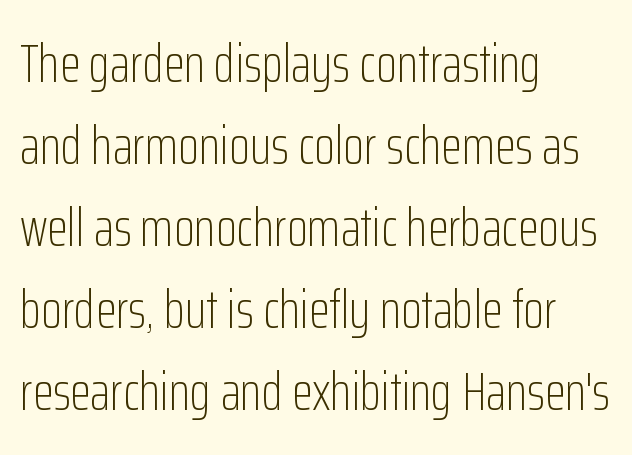
These lines are composed in type without serifs. Evenly set lines give the paragraph a standard silhouette. Anything drawn beneath the words? Only blank space. Rendered with straight, roman letterforms. Is this a heavy cut? Hardly; it is regular or lighter. Nothing unusual about the tracking: characters are spaced as the font intends.
